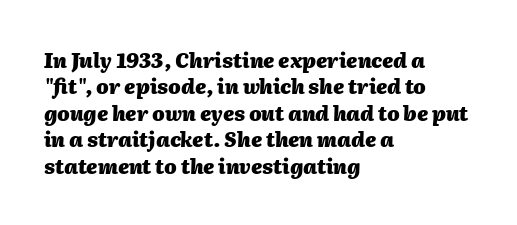
The image shows 20 px bold type, italic (leaning right); set left-aligned, normal line spacing (1.32x), normal letter spacing, not underlined.
